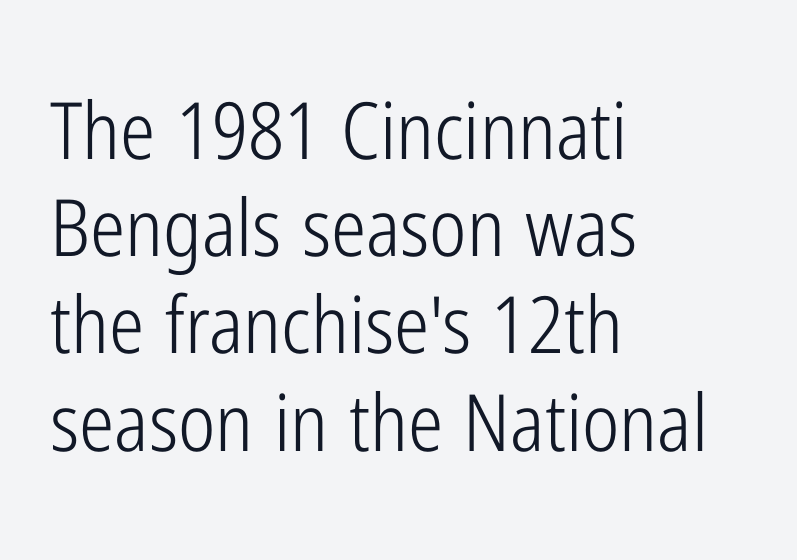
{"serif": "no", "italic": "no", "bold": "no", "weight": "light", "width": "condensed", "stroke_contrast": "low", "x_height": "medium", "monospaced": "no", "underline": "no", "align": "left", "line_spacing_ratio": 1.23, "letter_spacing": "normal", "letter_spacing_em": 0.0, "glyph_px": 79}
